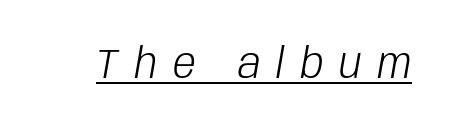
The image shows 41 px light, condensed type, italic (leaning right); set unusually wide letter spacing (+0.39 em), underlined; low stroke contrast and a large x-height.
